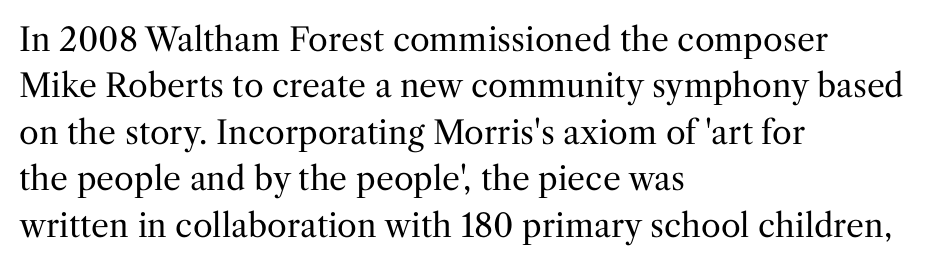
The image shows 32 px regular-weight serif type, upright; set left-aligned, normal line spacing (1.45x), normal letter spacing, not underlined; medium stroke contrast and a medium x-height.
